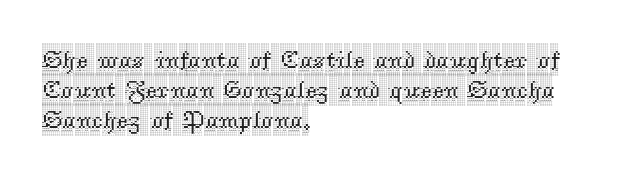
The image shows 25 px text type, upright; set left-aligned, line spacing 1.21x, normal letter spacing, not underlined.
